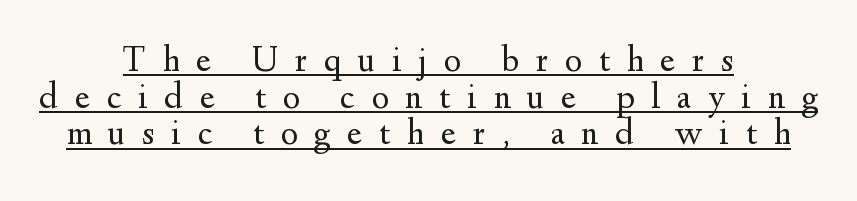
The characters are drawn with everyday or finer stroke widths. Quick note: interline space is minimal. Yep, those are serifs on the letters. Compared with typical body copy, the letter spacing here is much looser.
